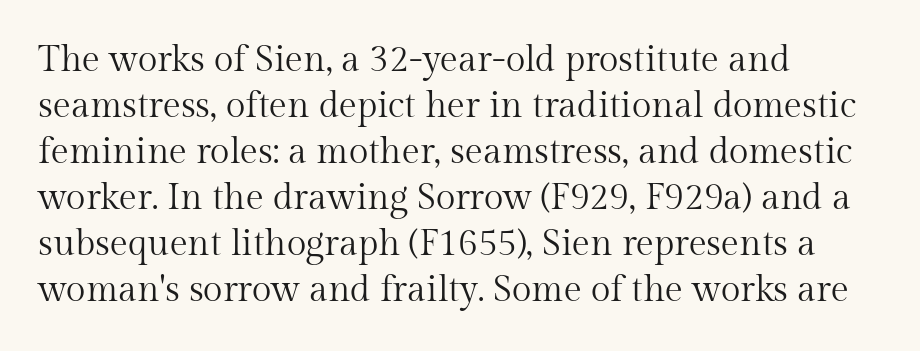
The image shows 36 px regular-weight serif type, upright; set left-aligned, normal line spacing (1.28x), normal letter spacing, not underlined; medium stroke contrast and a medium x-height.
